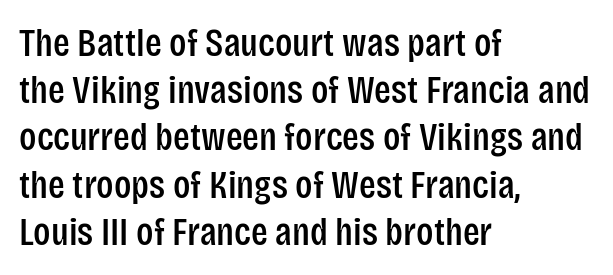
{"serif": "no", "italic": "no", "width": "condensed", "stroke_contrast": "low", "x_height": "large", "monospaced": "no", "underline": "no", "align": "left", "line_spacing_ratio": 1.21, "letter_spacing": "normal", "letter_spacing_em": 0.0, "glyph_px": 39}
